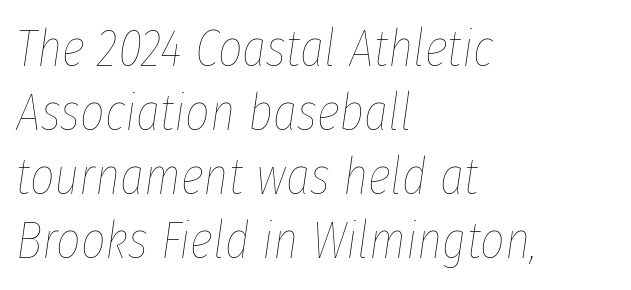
Every character sits at an angle, as italics do. The rag falls on the right side of this text block. These lines keep a tight, regular rhythm from letter to letter. No extra ink here — the face is not bold.
